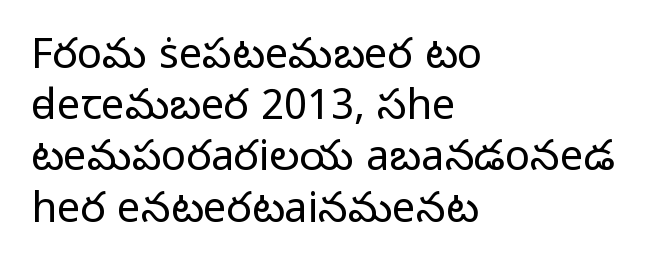
{"serif": "no", "italic": "no", "bold": "no", "weight": "light", "width": "normal", "stroke_contrast": "low", "x_height": "medium", "monospaced": "no", "underline": "no", "align": "left", "line_spacing_ratio": 1.22, "letter_spacing": "normal", "letter_spacing_em": 0.0, "glyph_px": 42}
